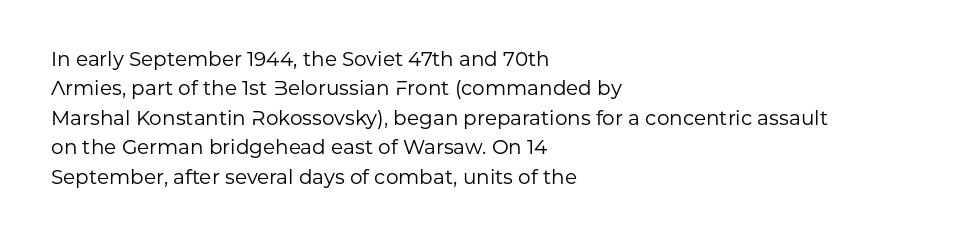
Q: Is the text bold? A: No.
Q: Is the text italic (slanted)? A: No, it is upright.
Q: Is the text underlined? A: No.
Q: How is the paragraph aligned? A: Left-aligned.
Q: Is the spacing between letters normal or unusually wide? A: Normal.
Q: Is the spacing between lines tight, normal or loose? A: Normal.
